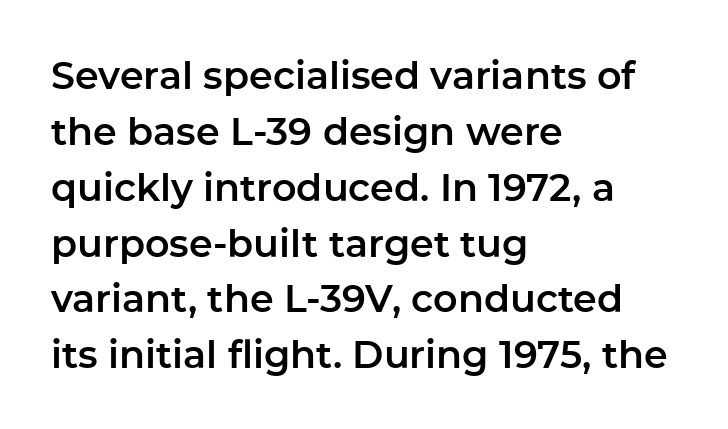
The image shows 38 px sans-serif type, upright; set left-aligned, normal line spacing (1.47x), normal letter spacing, not underlined; low stroke contrast and a medium x-height.
